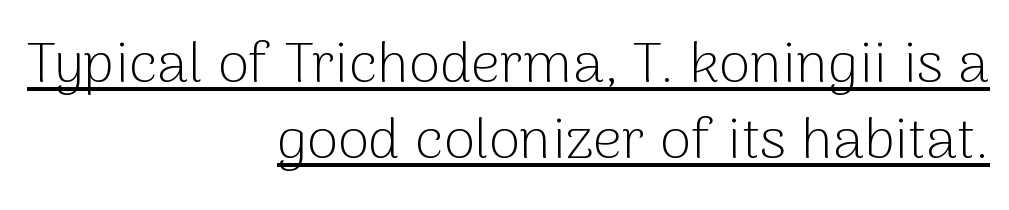
{"serif": "no", "italic": "no", "bold": "no", "weight": "light", "width": "normal", "stroke_contrast": "low", "x_height": "medium", "monospaced": "no", "underline": "yes", "align": "right", "line_spacing": "normal", "line_spacing_ratio": 1.33, "letter_spacing": "normal", "letter_spacing_em": 0.0, "glyph_px": 57}
